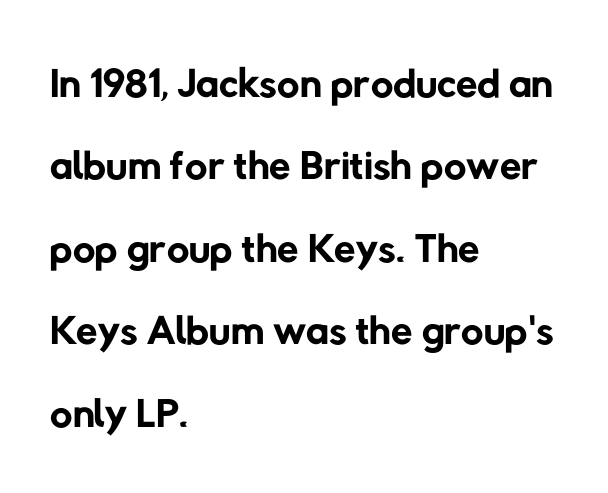
Q: Is the text bold? A: No.
Q: Is the typeface a serif or a sans-serif typeface? A: Sans-serif.
Q: Is the text underlined? A: No.
Q: How is the paragraph aligned? A: Left-aligned.
Q: Is the spacing between letters normal or unusually wide? A: Normal.
Q: Is the spacing between lines tight, normal or loose? A: Normal.
Q: Width (condensed, normal, or wide)? A: Normal.
Q: Stroke contrast? A: Low.
Q: x-height? A: Medium.
Q: Monospaced? A: No.
